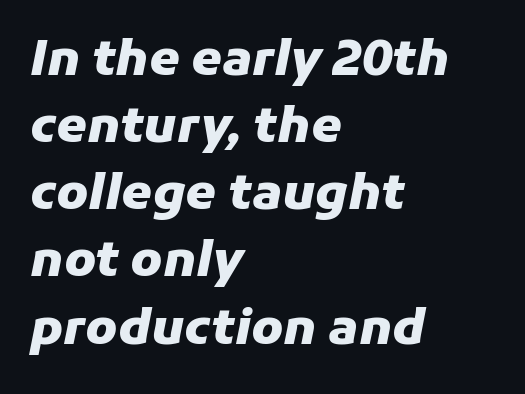
The words here are not underlined. Honestly, the letter spacing is just normal — you wouldn't notice it. The lines sit at an ordinary, default distance from one another. This rendering uses left alignment, leaving the right contour irregular.
